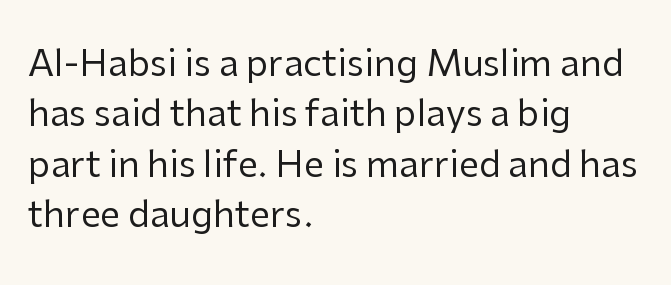
Q: Is the text bold? A: No.
Q: Is the text italic (slanted)? A: No, it is upright.
Q: Is the typeface a serif or a sans-serif typeface? A: Sans-serif.
Q: Is the text underlined? A: No.
Q: How is the paragraph aligned? A: Left-aligned.
Q: Is the spacing between letters normal or unusually wide? A: Normal.
Q: Is the spacing between lines tight, normal or loose? A: Normal.
Q: Width (condensed, normal, or wide)? A: Normal.
Q: Stroke contrast? A: Low.
Q: x-height? A: Medium.
Q: Monospaced? A: No.
